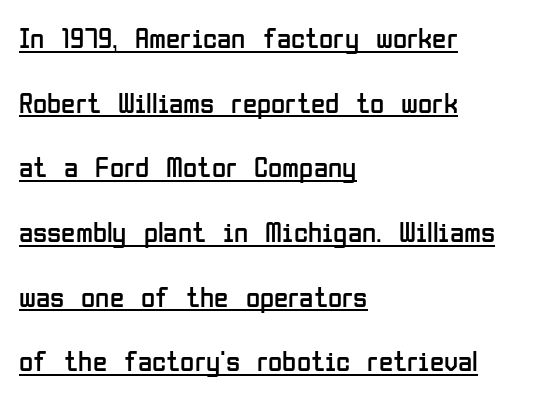
The image shows 29 px regular-weight, condensed sans-serif type, upright; set left-aligned, loose line spacing (2.23x), normal letter spacing, underlined; low stroke contrast and a medium x-height.
